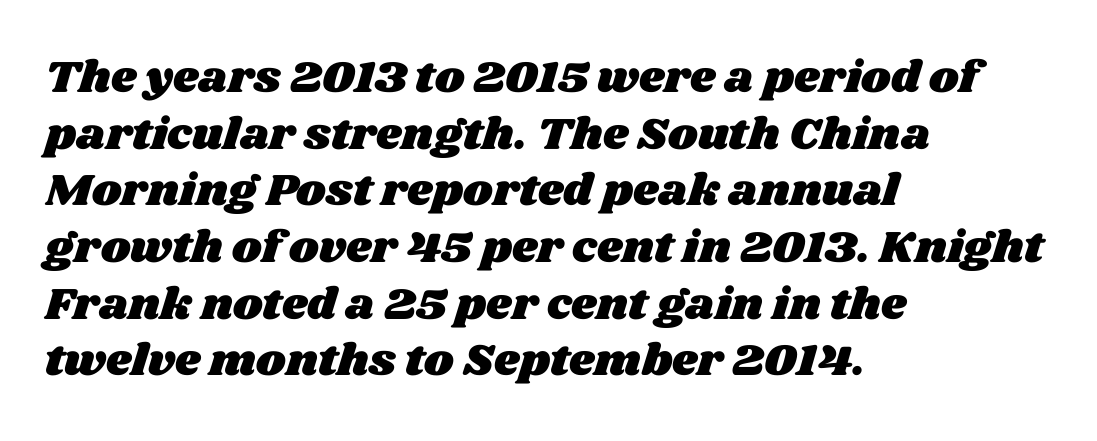
The passage shown is not underscored anywhere. Honestly, the row spacing looks completely unremarkable. Teacher's note: observe the even left margin — that is flush-left alignment. The passage shown is typed in a proportional face where columns would drift. The gaps between neighbouring characters are ordinary and unremarkable.
